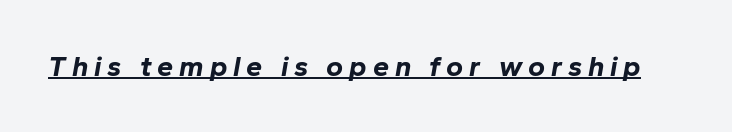
The image shows 29 px bold type, italic (leaning right); set unusually wide letter spacing (+0.2 em), underlined; low stroke contrast and a medium x-height.
